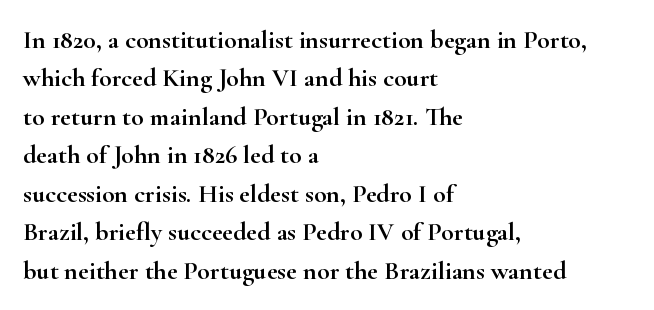
Q: Is the text italic (slanted)? A: No, it is upright.
Q: Is the text underlined? A: No.
Q: How is the paragraph aligned? A: Left-aligned.
Q: Is the spacing between letters normal or unusually wide? A: Normal.
Q: Is the spacing between lines tight, normal or loose? A: Normal.
